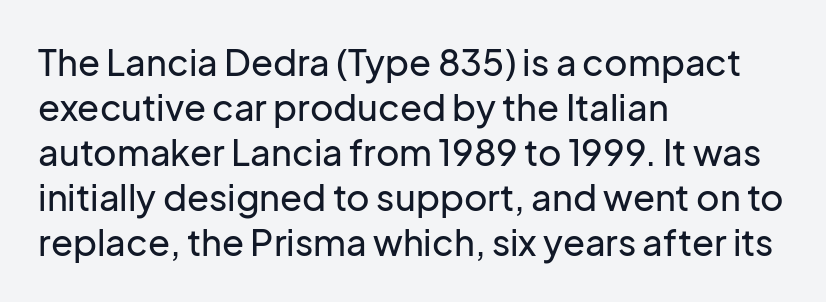
{"serif": "no", "italic": "no", "width": "normal", "stroke_contrast": "low", "x_height": "medium", "monospaced": "no", "underline": "no", "align": "left", "line_spacing": "normal", "line_spacing_ratio": 1.25, "letter_spacing": "normal", "letter_spacing_em": 0.0, "glyph_px": 36}
